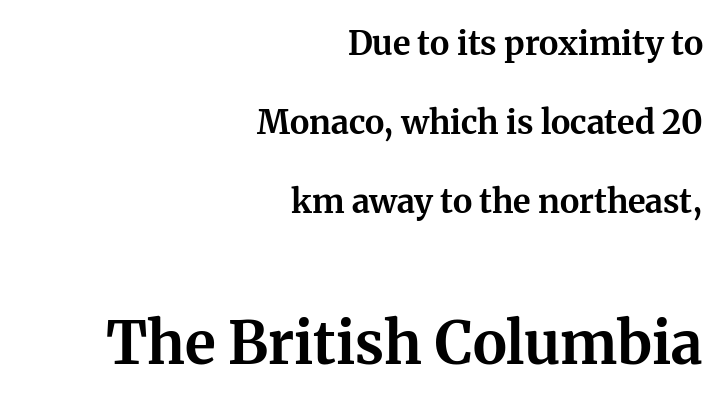
This rendering employs a face with finishing strokes, i.e., a serif. If you drew a ruler down the right edge, every line would touch it. Honestly, there is no underline to notice here at all. Ordinary non-slanted type is in use.
